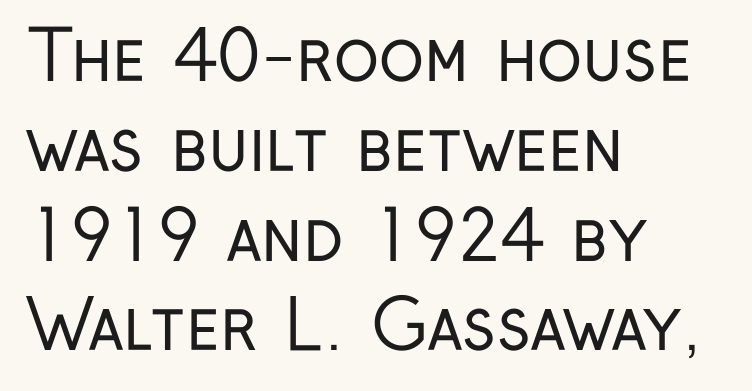
Q: Is the text bold? A: No.
Q: Is the text italic (slanted)? A: No, it is upright.
Q: Is the typeface a serif or a sans-serif typeface? A: Sans-serif.
Q: Is the text underlined? A: No.
Q: How is the paragraph aligned? A: Left-aligned.
Q: Is the spacing between letters normal or unusually wide? A: Normal.
Q: Is the spacing between lines tight, normal or loose? A: Normal.
Q: Width (condensed, normal, or wide)? A: Condensed.
Q: Stroke contrast? A: Low.
Q: x-height? A: Medium.
Q: Monospaced? A: No.
